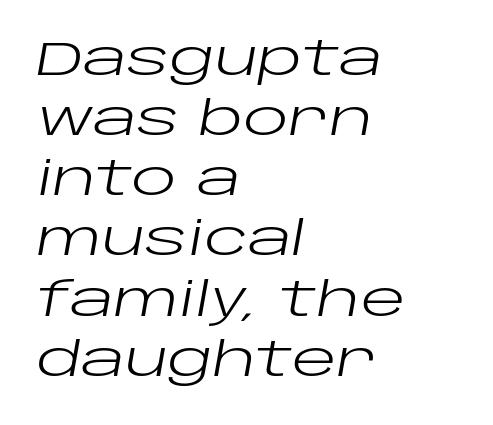
The image shows 47 px regular-weight, wide type, italic (leaning right); set left-aligned, normal line spacing (1.28x), normal letter spacing, not underlined; low stroke contrast and a large x-height.
